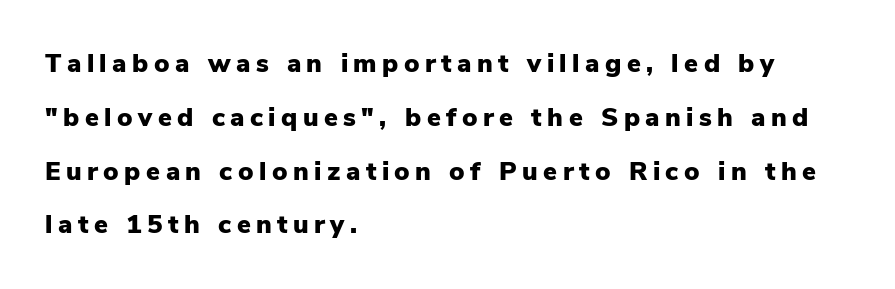
Q: Is the text bold? A: Yes.
Q: Is the text italic (slanted)? A: No, it is upright.
Q: Is the text underlined? A: No.
Q: How is the paragraph aligned? A: Left-aligned.
Q: Is the spacing between letters normal or unusually wide? A: Unusually wide.
Q: Is the spacing between lines tight, normal or loose? A: Loose.
